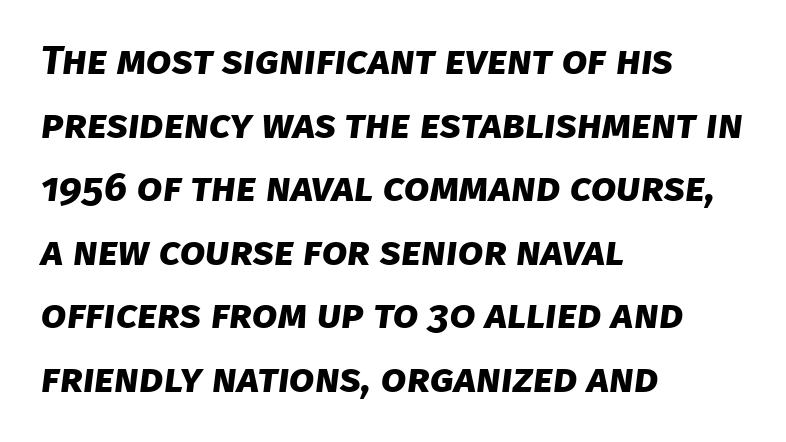
Teacher's note: observe the even left margin — that is flush-left alignment. Glyph-to-glyph distance matches everyday printed text. The font is running at its bold setting. How would I describe the line gaps? Plain and ordinary. The rendering uses natural spacing where letterforms have individual widths.
